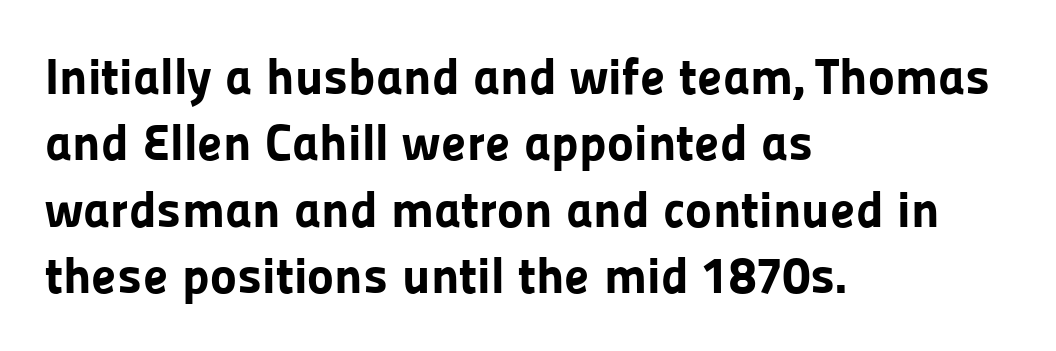
What stands out about the letter spacing? Nothing — it is the standard amount. Honestly, the row spacing looks completely unremarkable. Strong, thick strokes mark this as bold type. A typesetter would label this face a sans. Beneath every word, the page is bare.
